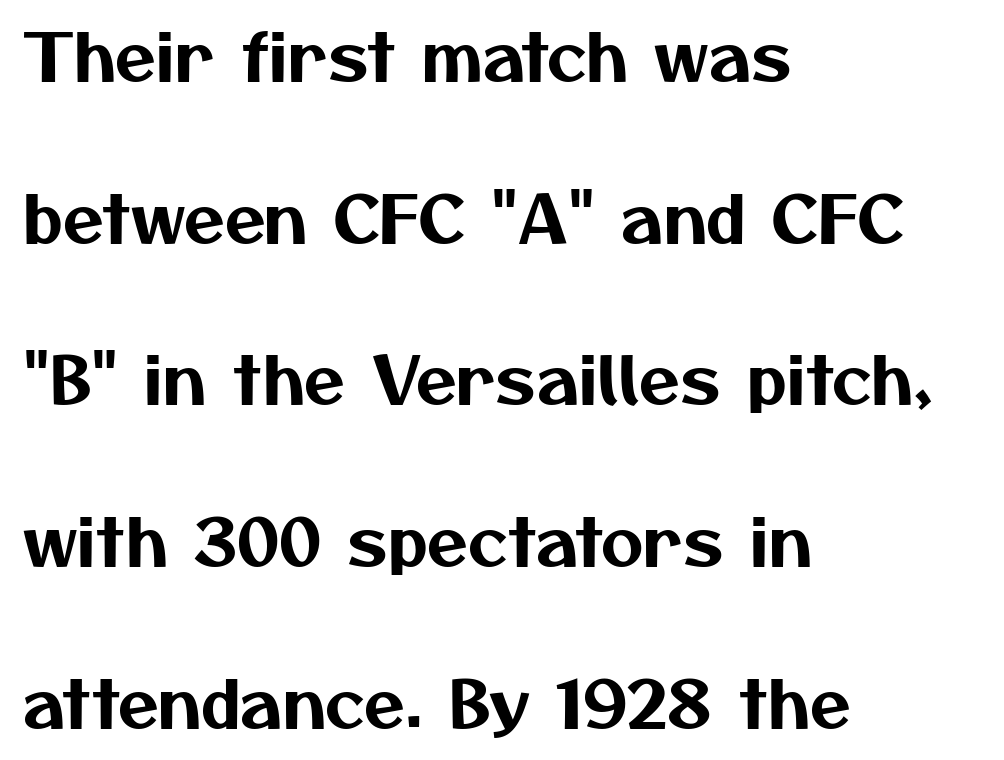
The image shows 66 px sans-serif type; set left-aligned, loose line spacing (2.45x), normal letter spacing, not underlined; medium stroke contrast and a medium x-height.
